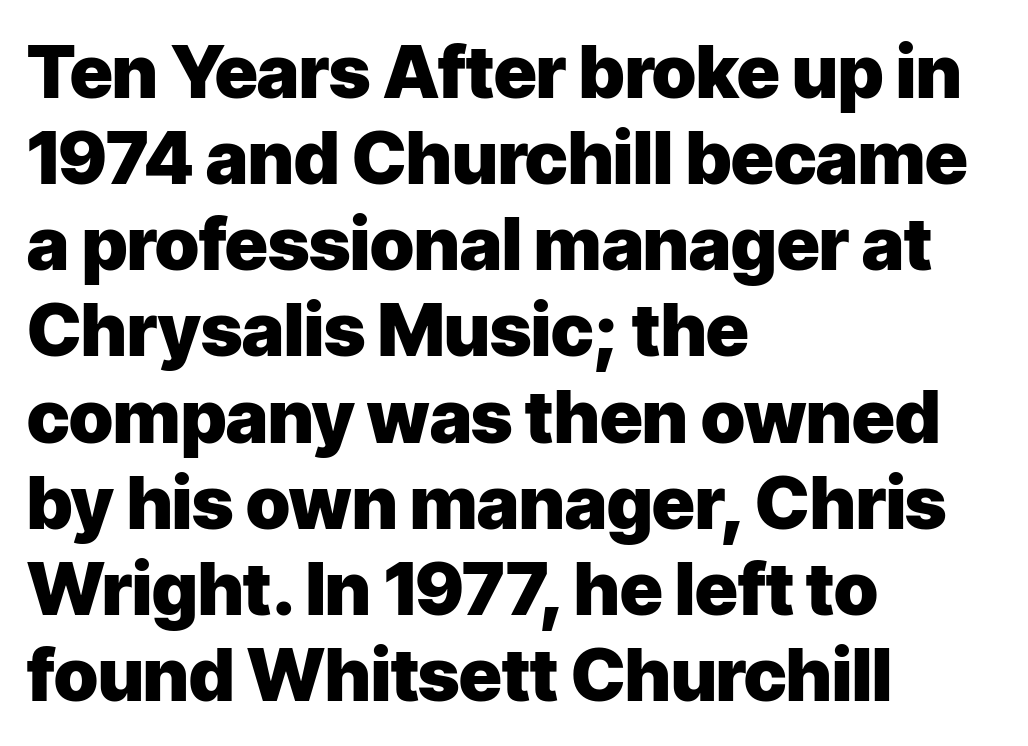
Q: Is the text bold? A: Yes.
Q: Is the text italic (slanted)? A: No, it is upright.
Q: Is the typeface a serif or a sans-serif typeface? A: Sans-serif.
Q: Is the text underlined? A: No.
Q: How is the paragraph aligned? A: Left-aligned.
Q: Is the spacing between letters normal or unusually wide? A: Normal.
Q: Width (condensed, normal, or wide)? A: Normal.
Q: Stroke contrast? A: Low.
Q: x-height? A: Medium.
Q: Monospaced? A: No.
